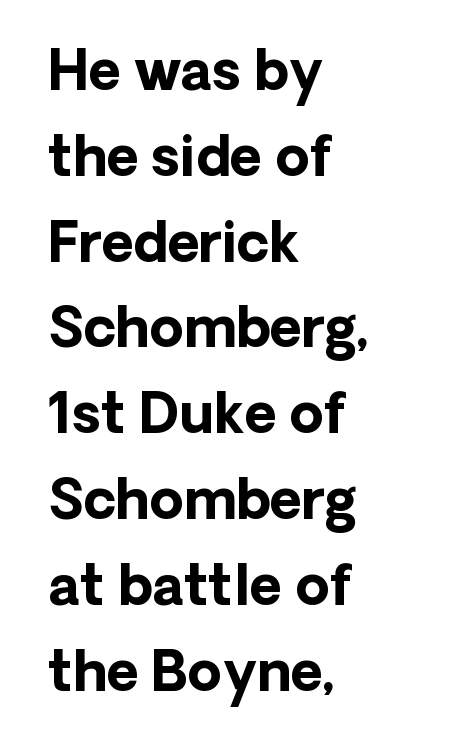
The image shows 55 px bold sans-serif type, upright; set left-aligned, normal line spacing (1.56x), normal letter spacing, not underlined; low stroke contrast and a medium x-height.
